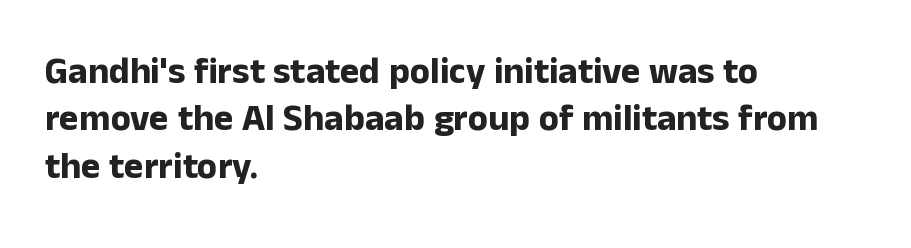
{"serif": "no", "italic": "no", "bold": "yes", "weight": "bold", "width": "normal", "stroke_contrast": "low", "x_height": "medium", "monospaced": "no", "underline": "no", "align": "left", "line_spacing": "normal", "line_spacing_ratio": 1.28, "letter_spacing": "normal", "letter_spacing_em": 0.0, "glyph_px": 37}
